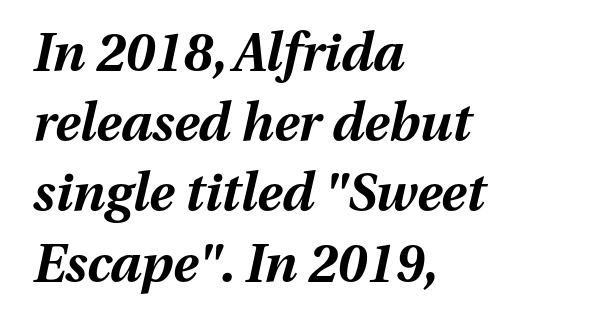
{"italic": "yes", "lean": "right", "slant_degrees": 13, "bold": "yes", "weight": "bold", "width": "normal", "stroke_contrast": "medium", "x_height": "medium", "monospaced": "no", "underline": "no", "align": "left", "line_spacing": "normal", "line_spacing_ratio": 1.35, "letter_spacing": "normal", "letter_spacing_em": 0.0, "glyph_px": 52}
